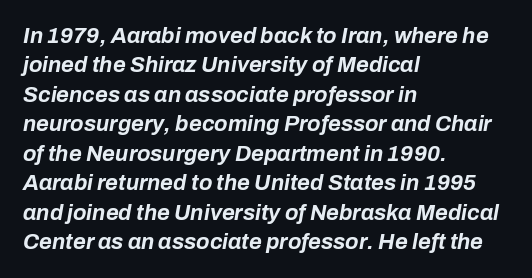
{"italic": "yes", "lean": "right", "slant_degrees": 10, "bold": "yes", "underline": "no", "align": "left", "line_spacing": "normal", "line_spacing_ratio": 1.34, "letter_spacing": "normal", "letter_spacing_em": 0.0, "glyph_px": 22}
